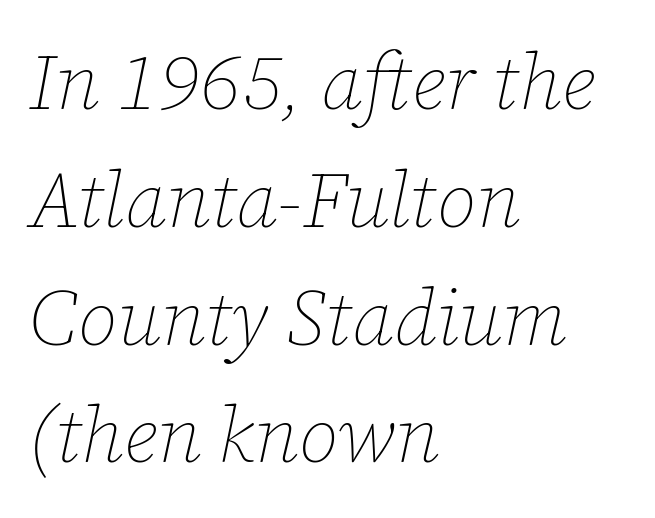
Q: Is the text bold? A: No.
Q: Is the text italic (slanted)? A: Yes, it leans right by about 12 degrees.
Q: Is the text underlined? A: No.
Q: How is the paragraph aligned? A: Left-aligned.
Q: Is the spacing between letters normal or unusually wide? A: Normal.
Q: Is the spacing between lines tight, normal or loose? A: Normal.
Q: Width (condensed, normal, or wide)? A: Normal.
Q: Stroke contrast? A: Low.
Q: x-height? A: Medium.
Q: Monospaced? A: No.
